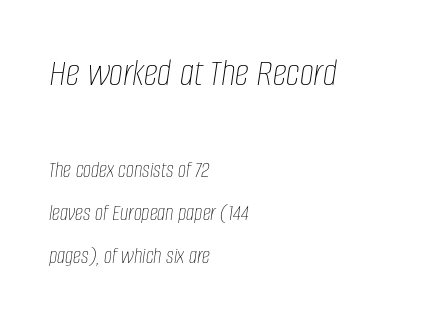
{"italic": "yes", "lean": "right", "slant_degrees": 8, "bold": "no", "weight": "thin", "width": "condensed", "stroke_contrast": "low", "x_height": "large", "monospaced": "no", "underline": "no", "align": "left", "line_spacing_ratio": 1.87, "letter_spacing": "normal", "letter_spacing_em": 0.0, "larger_block": "first", "size_ratio": 1.74, "glyph_px": 40}
